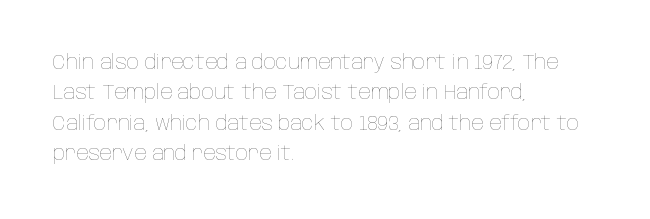
Q: Is the text bold? A: No.
Q: Is the text italic (slanted)? A: No, it is upright.
Q: Is the text underlined? A: No.
Q: How is the paragraph aligned? A: Left-aligned.
Q: Is the spacing between letters normal or unusually wide? A: Normal.
Q: Is the spacing between lines tight, normal or loose? A: Normal.
